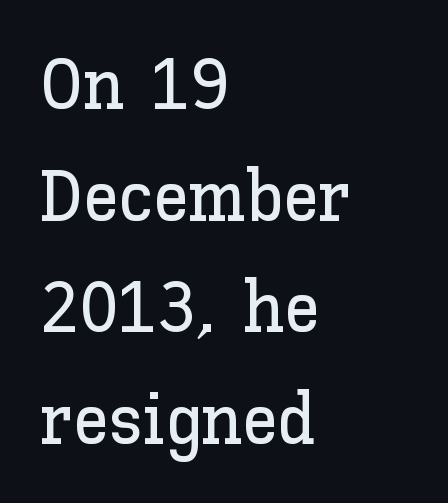
The image shows 72 px text type, upright; set left-aligned, normal line spacing (1.55x), normal letter spacing, not underlined; low stroke contrast and a medium x-height.
